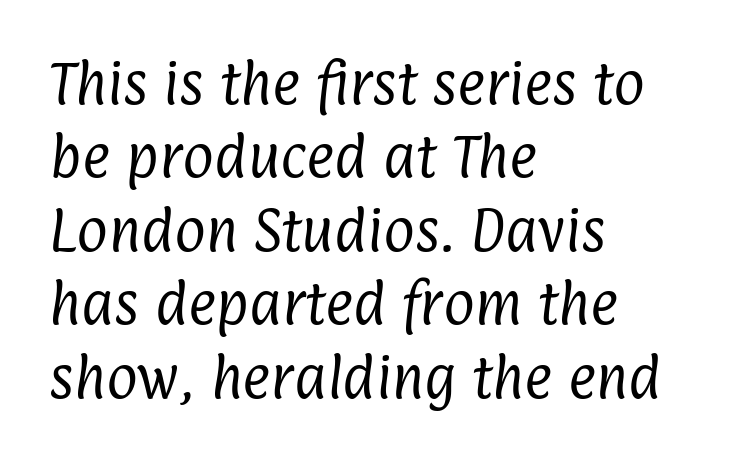
The image shows 48 px regular-weight, condensed sans-serif type; set left-aligned, normal line spacing (1.53x), normal letter spacing, not underlined; low stroke contrast and a medium x-height.
